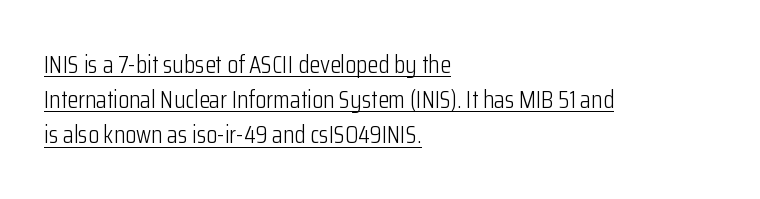
Q: Is the text bold? A: No.
Q: Is the text italic (slanted)? A: No, it is upright.
Q: Is the text underlined? A: Yes.
Q: How is the paragraph aligned? A: Left-aligned.
Q: Is the spacing between letters normal or unusually wide? A: Normal.
Q: Is the spacing between lines tight, normal or loose? A: Normal.
